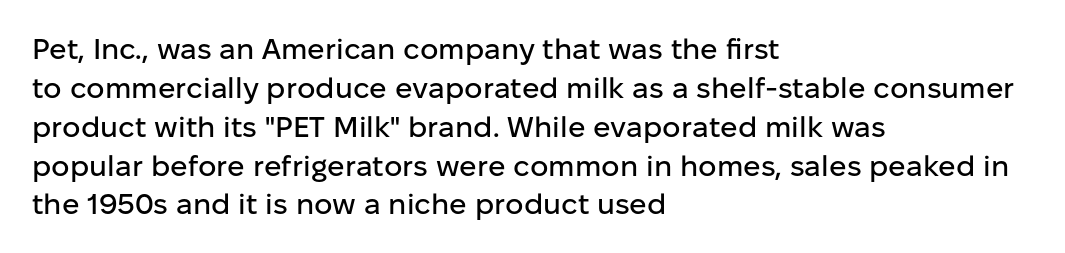
The image shows 29 px sans-serif type, upright; set left-aligned, normal line spacing (1.34x), normal letter spacing, not underlined; low stroke contrast and a medium x-height.
